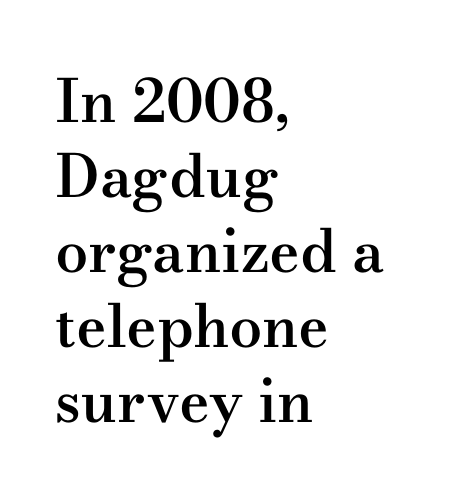
Q: Is the text bold? A: Semi-bold.
Q: Is the text italic (slanted)? A: No, it is upright.
Q: Is the typeface a serif or a sans-serif typeface? A: Serif.
Q: Is the text underlined? A: No.
Q: How is the paragraph aligned? A: Left-aligned.
Q: Is the spacing between letters normal or unusually wide? A: Normal.
Q: Is the spacing between lines tight, normal or loose? A: Normal.
Q: Width (condensed, normal, or wide)? A: Wide.
Q: Stroke contrast? A: Medium.
Q: x-height? A: Small.
Q: Monospaced? A: No.
